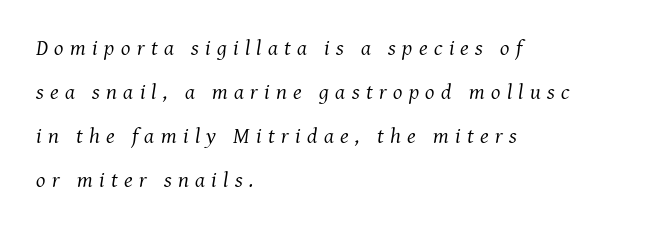
Each new line begins a long way beneath the previous one. The tracking jumps out immediately: characters are airy and widely separated. No chunkiness to these letters — they're not bold. The specimen omits any rule beneath the text block's lines.
